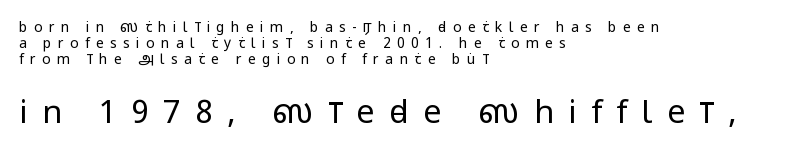
Do the characters align in a grid? No, the font is proportional. Here the glyphs are tracked loosely, breaking word shapes into spaced letters. Just letters on the line, the space beneath them empty. Bigger letters appear in the bottom chunk; the top chunk is reduced. No extra ink here — the face is not bold. This rendering employs a face without finishing strokes, i.e., a sans-serif.
